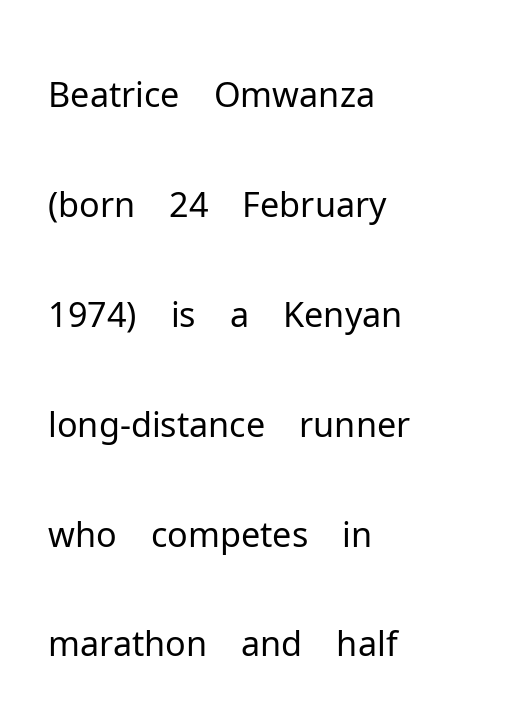
The image shows 70 px light sans-serif type, upright; set left-aligned, normal line spacing (1.57x), normal letter spacing, not underlined; low stroke contrast and a medium x-height.
